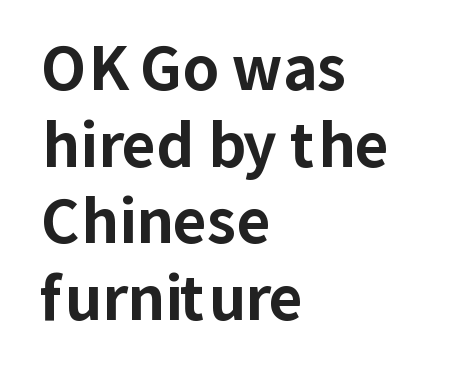
{"serif": "no", "italic": "no", "bold": "yes", "weight": "bold", "width": "normal", "stroke_contrast": "low", "x_height": "medium", "monospaced": "no", "underline": "no", "align": "left", "line_spacing": "normal", "line_spacing_ratio": 1.3, "letter_spacing": "normal", "letter_spacing_em": 0.0, "glyph_px": 59}
